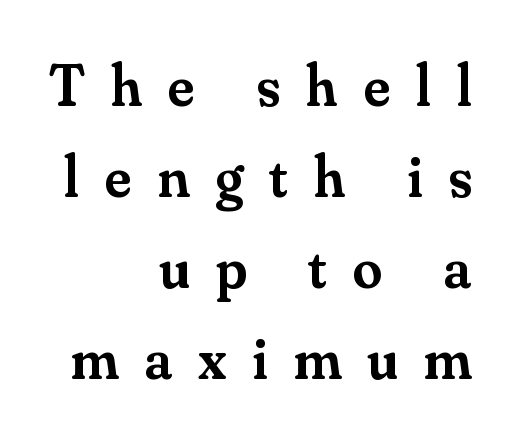
Q: Is the text bold? A: Semi-bold.
Q: Is the text italic (slanted)? A: No, it is upright.
Q: Is the typeface a serif or a sans-serif typeface? A: Serif.
Q: Is the text underlined? A: No.
Q: How is the paragraph aligned? A: Right-aligned.
Q: Is the spacing between letters normal or unusually wide? A: Unusually wide.
Q: Is the spacing between lines tight, normal or loose? A: Normal.
Q: Width (condensed, normal, or wide)? A: Normal.
Q: Stroke contrast? A: Medium.
Q: x-height? A: Small.
Q: Monospaced? A: No.
